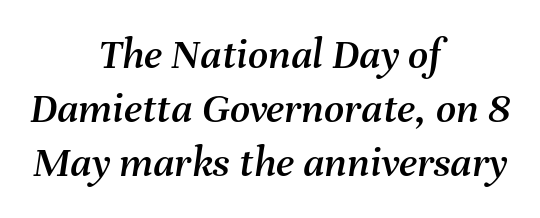
The image shows 44 px text type, italic (leaning right); set centered, line spacing 1.23x, normal letter spacing, not underlined; medium stroke contrast and a medium x-height.
